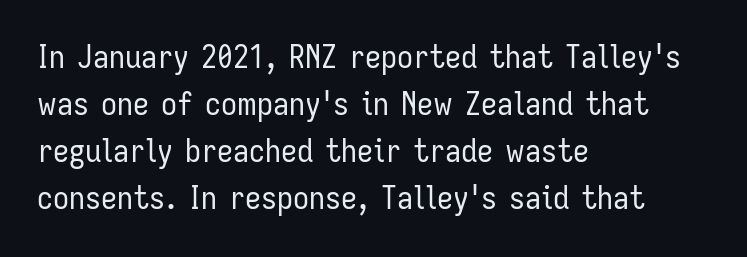
The image shows 32 px regular-weight, condensed sans-serif type, upright; set left-aligned, normal line spacing (1.47x), normal letter spacing, not underlined; low stroke contrast and a medium x-height.
